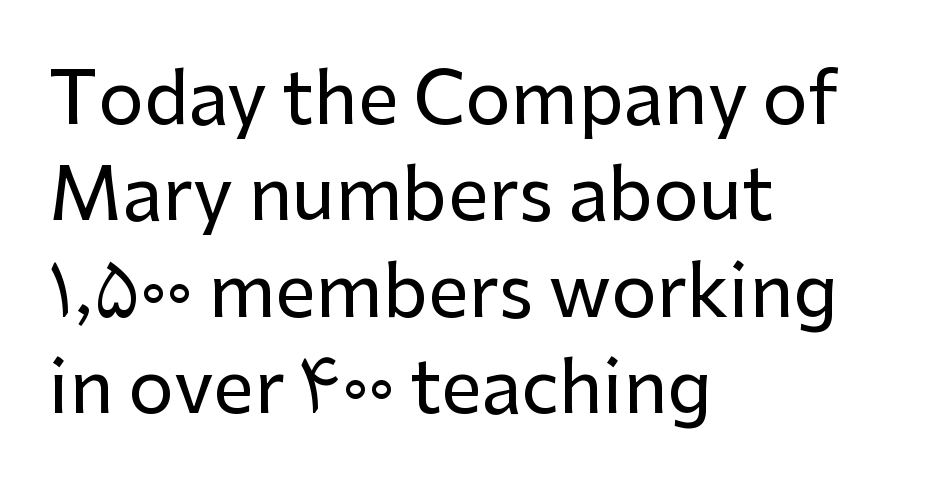
Q: Is the text italic (slanted)? A: No, it is upright.
Q: Is the typeface a serif or a sans-serif typeface? A: Sans-serif.
Q: Is the text underlined? A: No.
Q: How is the paragraph aligned? A: Left-aligned.
Q: Is the spacing between letters normal or unusually wide? A: Normal.
Q: Is the spacing between lines tight, normal or loose? A: Normal.
Q: Width (condensed, normal, or wide)? A: Normal.
Q: Stroke contrast? A: Low.
Q: x-height? A: Medium.
Q: Monospaced? A: No.
